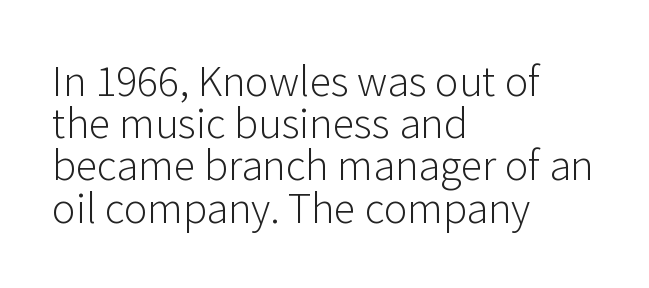
Q: Is the text bold? A: No.
Q: Is the text italic (slanted)? A: No, it is upright.
Q: Is the typeface a serif or a sans-serif typeface? A: Sans-serif.
Q: Is the text underlined? A: No.
Q: How is the paragraph aligned? A: Left-aligned.
Q: Is the spacing between letters normal or unusually wide? A: Normal.
Q: Is the spacing between lines tight, normal or loose? A: Tight.
Q: Width (condensed, normal, or wide)? A: Normal.
Q: Stroke contrast? A: Low.
Q: x-height? A: Medium.
Q: Monospaced? A: No.
